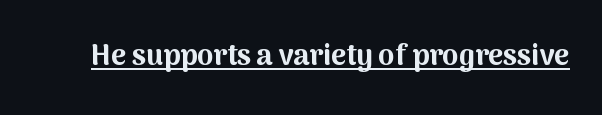
The horizontal fit of the characters is conventional and even. Stroke terminals: plain, sans-serif. Beneath each row of characters lies a ruled line. These words are printed bold, with thick strokes throughout. The letters advance in unequal steps, a hallmark of proportional type.
